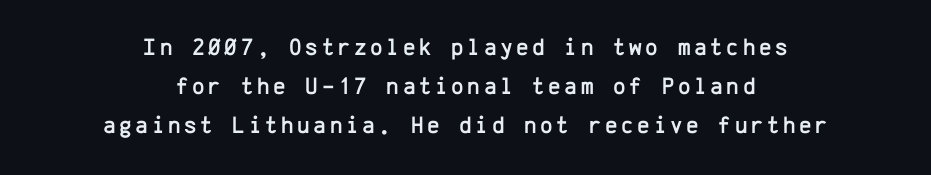
If you folded the block vertically in half, each line would mirror itself in length. The strip under each line holds only bare page. Regarding leading, the lines here are spaced in the standard way. Is there any slant? The stems are plumb.
